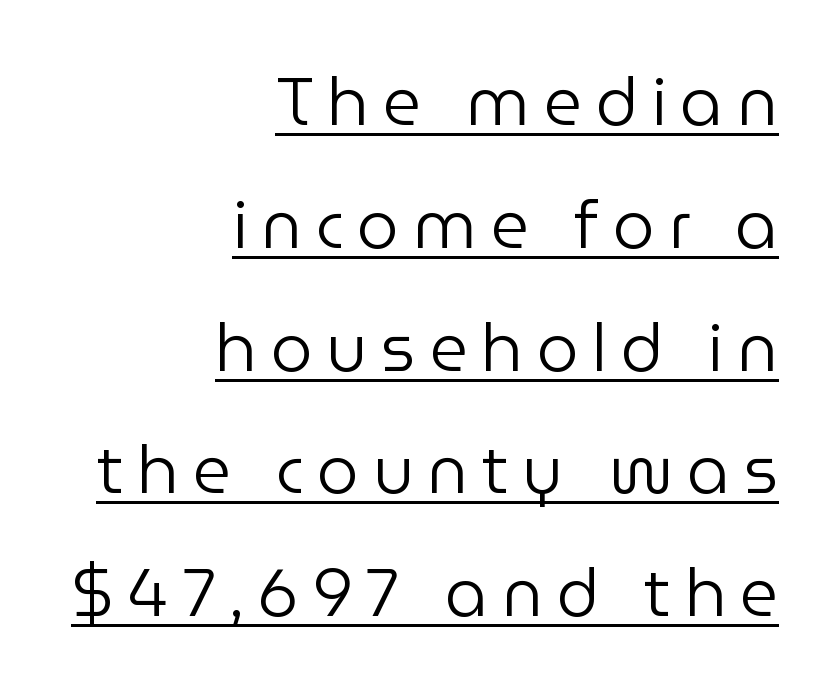
The image shows 66 px regular-weight sans-serif type, upright; set right-aligned, line spacing 1.86x, unusually wide letter spacing (+0.21 em), underlined; low stroke contrast and a medium x-height.
